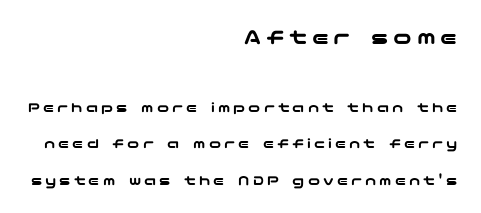
Do the letters lean? They stand straight. Successive baselines arrive slowly, with a big drop between each. The baseline area is clear. The block sitting higher on the canvas is the one with enlarged characters. The face used here is rendered with a markedly widened letterfit. A student would call this right alignment; a typographer would say flush right, rag left.
